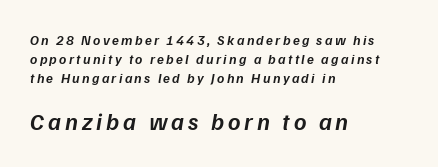
Q: Is the text bold? A: Semi-bold.
Q: Is the text italic (slanted)? A: Yes, it leans right by about 9 degrees.
Q: Is the text underlined? A: No.
Q: How is the paragraph aligned? A: Left-aligned.
Q: Is the spacing between lines tight, normal or loose? A: Normal.
Q: Which block of text is set in a larger size, the first (top) or the second (bottom)? A: The second (bottom) one.
